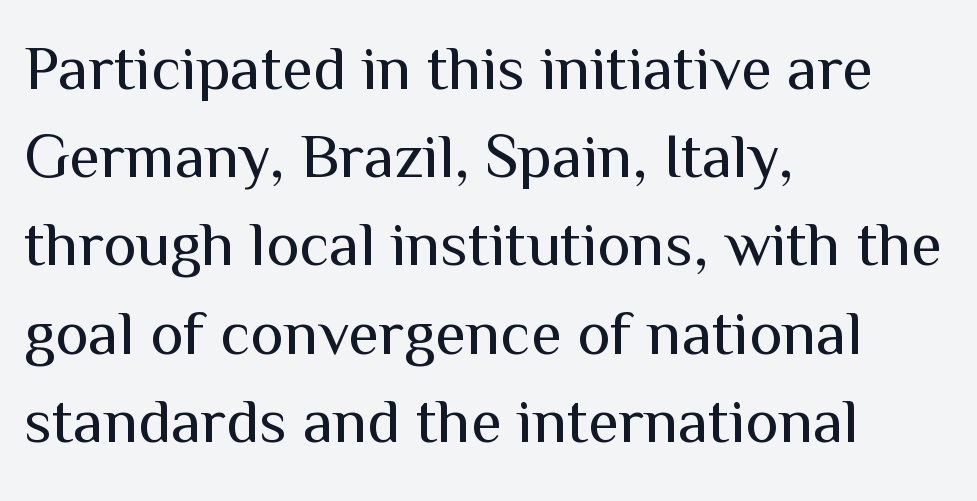
The image shows 63 px regular-weight sans-serif type, upright; set left-aligned, normal line spacing (1.4x), normal letter spacing, not underlined; medium stroke contrast and a medium x-height.
